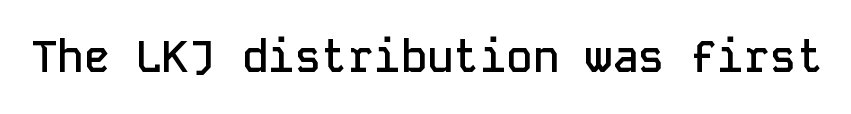
Tracking here is standard; glyphs follow each other at the usual distance. The typography opts for an upright posture over an oblique one. Unlike a traditional serif, this face leaves its strokes unadorned. The typesetting leans somewhat heavy: a semibold. Clear beneath every line of the passage.
